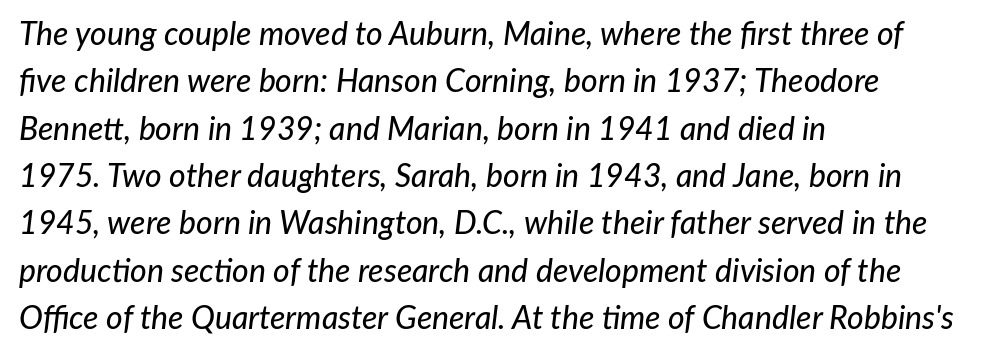
The image shows 32 px text type, italic (leaning right); set left-aligned, normal line spacing (1.48x), normal letter spacing, not underlined; low stroke contrast and a medium x-height.
